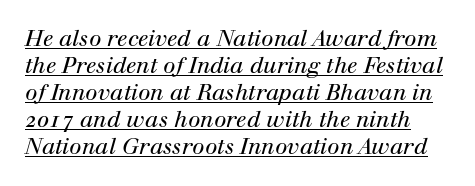
Emphasis-style slanted type is in use. Each stroke keeps to a modest, everyday thickness or less. The specimen includes a rule beneath the text block's lines. Each word holds together tightly as a unit, with standard inter-letter gaps.
